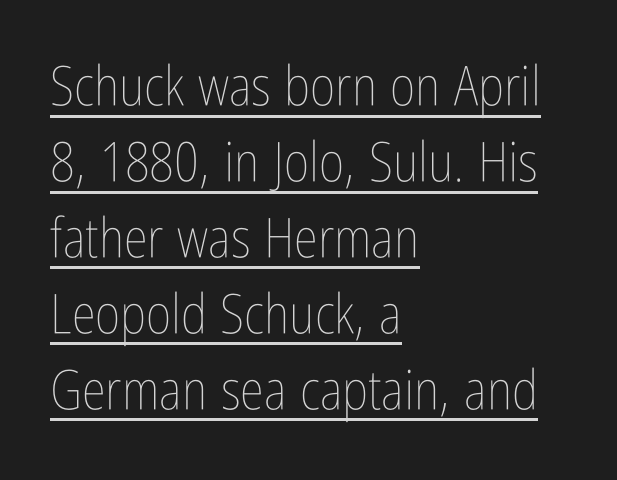
{"italic": "no", "bold": "no", "weight": "thin", "width": "condensed", "stroke_contrast": "low", "x_height": "medium", "monospaced": "no", "underline": "yes", "align": "left", "line_spacing": "normal", "line_spacing_ratio": 1.38, "letter_spacing": "normal", "letter_spacing_em": 0.0, "glyph_px": 55}
